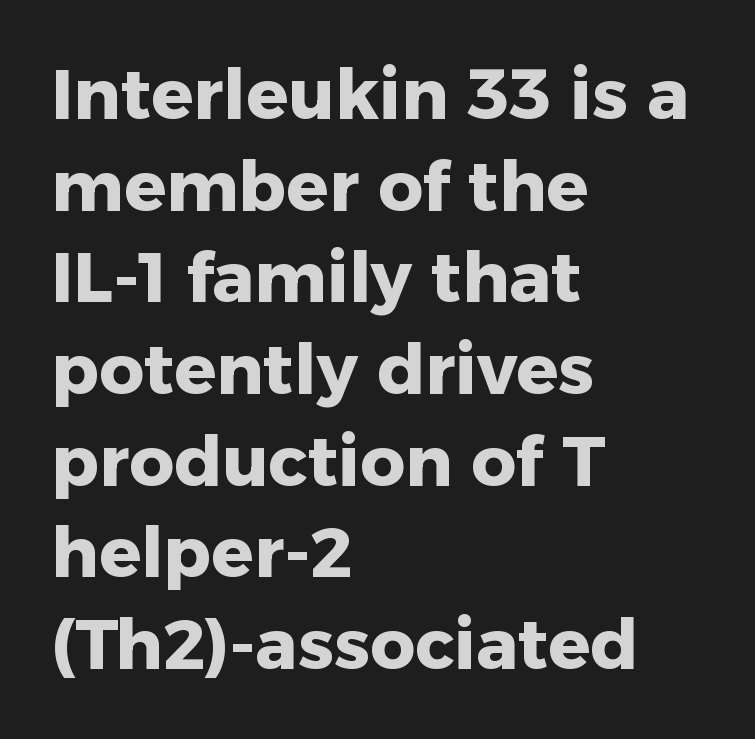
The image shows 70 px heavy sans-serif type, upright; set left-aligned, normal line spacing (1.31x), normal letter spacing, not underlined; low stroke contrast and a medium x-height.
